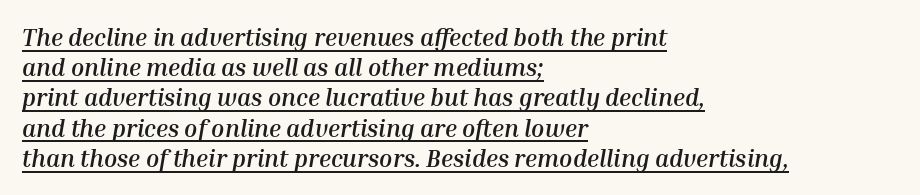
{"italic": "yes", "lean": "right", "slant_degrees": 10, "bold": "yes", "underline": "yes", "align": "left", "line_spacing": "normal", "line_spacing_ratio": 1.26, "letter_spacing": "normal", "letter_spacing_em": 0.0, "glyph_px": 24}
